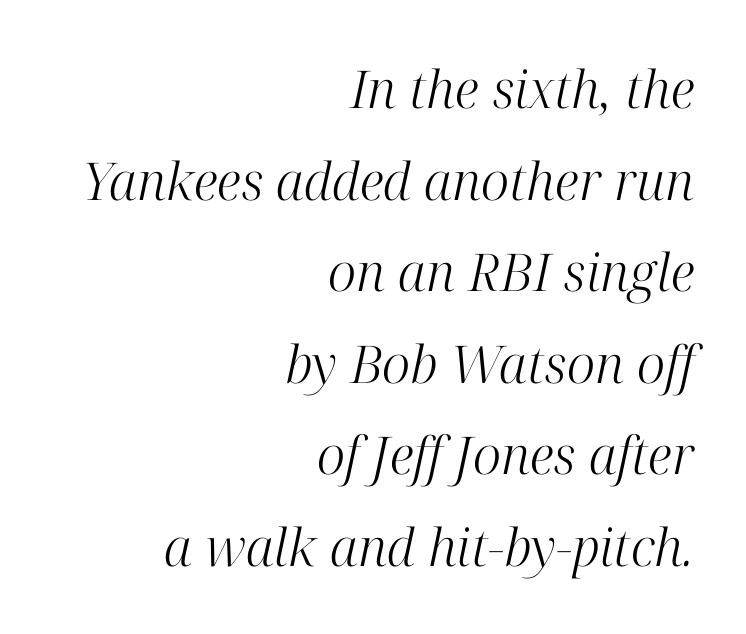
The image shows 52 px light serif type, italic (leaning right); set right-aligned, line spacing 1.76x, normal letter spacing, not underlined; high stroke contrast and a medium x-height.
